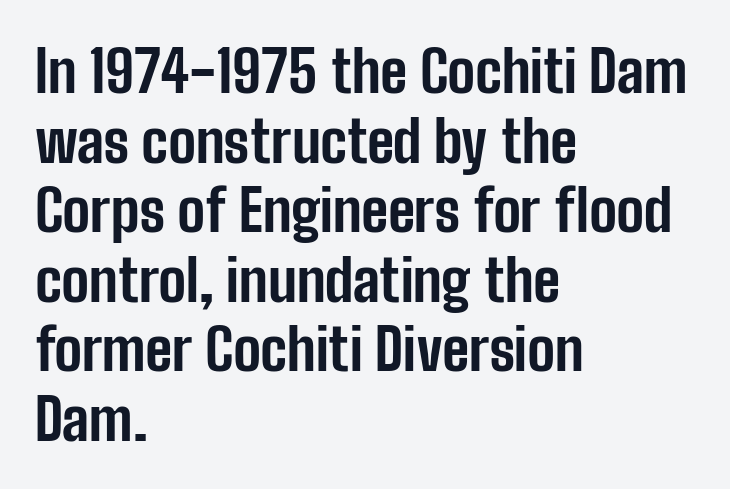
Each word holds together tightly as a unit, with standard inter-letter gaps. A sans-serif font was chosen for this passage. Varying glyph widths throughout — classic text-font behaviour. Caption: multi-line text, flush left, ragged right.
